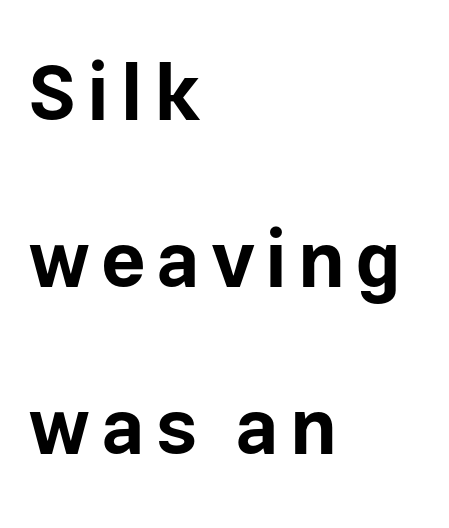
Observe the absence of serifs on each vertical stroke in this sample. Vertical spacing — loose. The rendering anchors every line to the left-hand side. Underline: absent.
